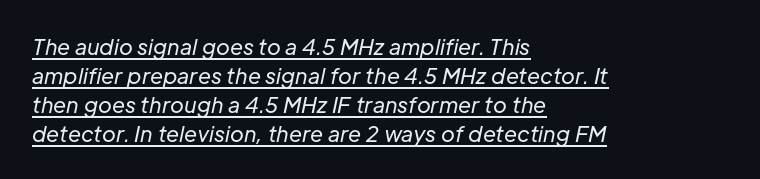
{"italic": "yes", "lean": "right", "slant_degrees": 12, "bold": "no", "underline": "yes", "align": "left", "line_spacing": "normal", "line_spacing_ratio": 1.38, "letter_spacing": "normal", "letter_spacing_em": 0.0, "glyph_px": 21}
